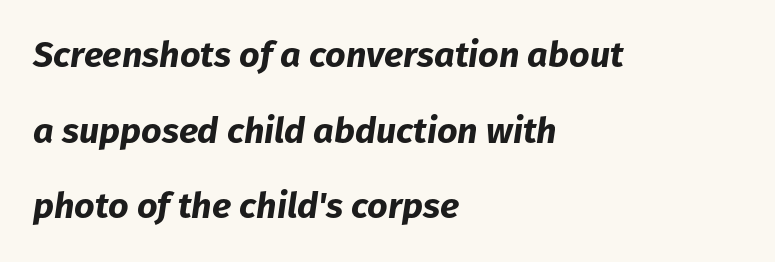
{"italic": "yes", "lean": "right", "slant_degrees": 8, "bold": "yes", "weight": "bold", "width": "normal", "stroke_contrast": "low", "x_height": "medium", "monospaced": "no", "underline": "no", "align": "left", "line_spacing": "loose", "line_spacing_ratio": 2.1, "letter_spacing": "normal", "letter_spacing_em": 0.0, "glyph_px": 36}
